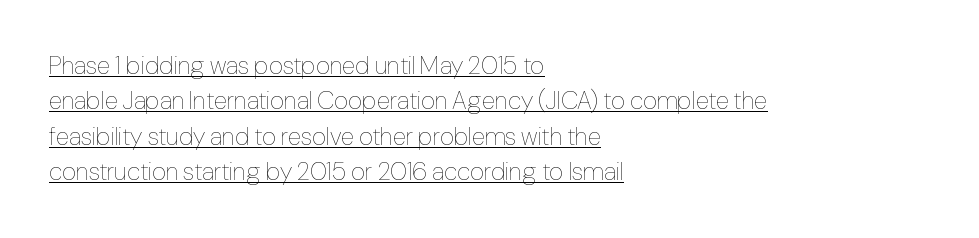
All the whitespace from short lines collects on the right. Upright lettering throughout. Each line of the rendering has a horizontal stroke beneath the glyphs. The designer left line spacing at the default. Look at the tracking — it's just the regular setting, nothing added. Counters stay open thanks to moderate or lighter strokes.
